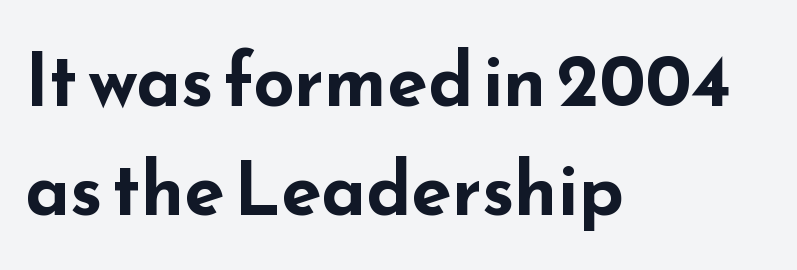
The image shows 73 px bold, wide sans-serif type, upright; set left-aligned, normal line spacing (1.49x), normal letter spacing, not underlined; low stroke contrast and a small x-height.
